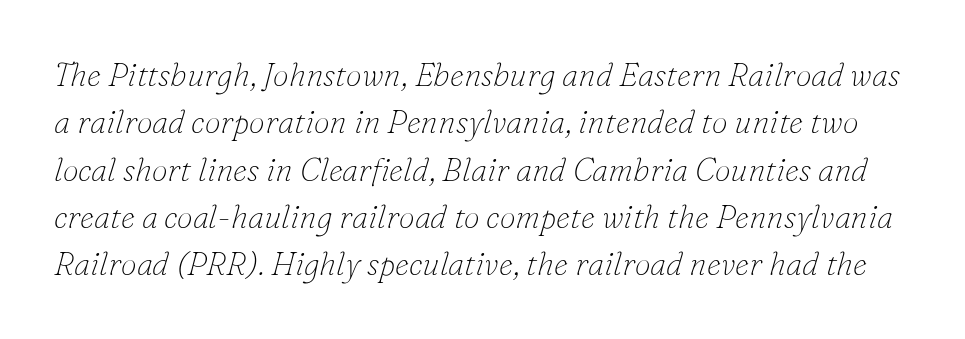
The image shows 32 px thin serif type, italic (leaning right); set normal line spacing (1.48x), normal letter spacing, not underlined; low stroke contrast and a small x-height.
